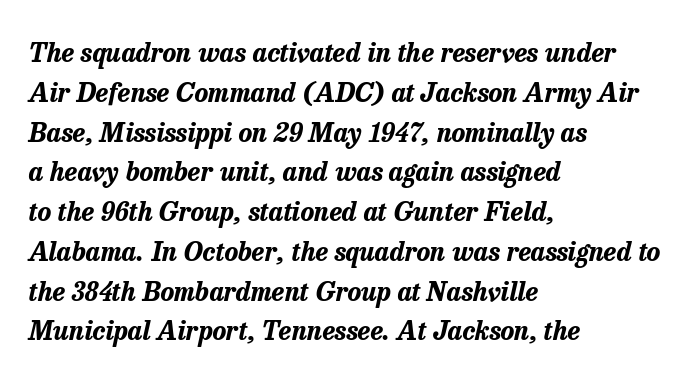
{"italic": "yes", "lean": "right", "slant_degrees": 13, "bold": "yes", "underline": "no", "align": "left", "line_spacing": "normal", "line_spacing_ratio": 1.53, "letter_spacing": "normal", "letter_spacing_em": 0.0, "glyph_px": 26}
